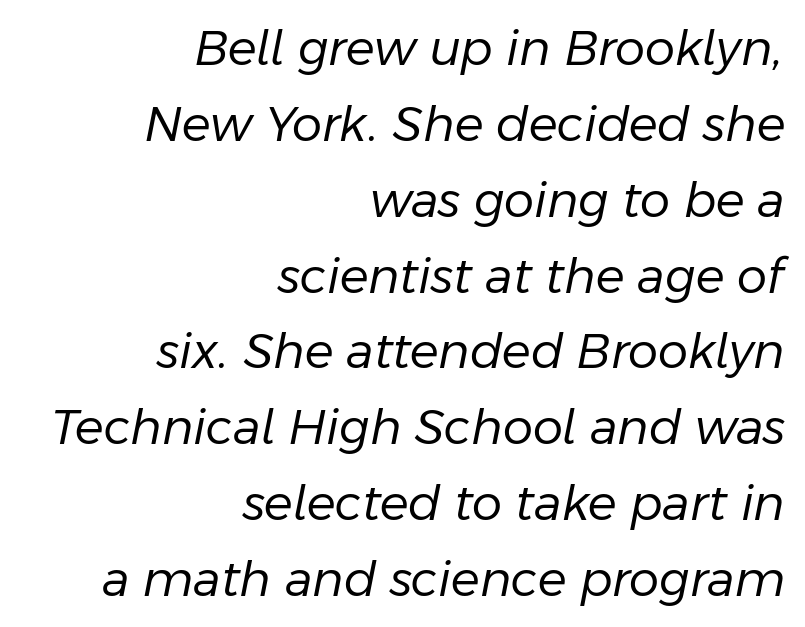
Q: Is the text bold? A: No.
Q: Is the text italic (slanted)? A: Yes, it leans right by about 11 degrees.
Q: Is the text underlined? A: No.
Q: How is the paragraph aligned? A: Right-aligned.
Q: Is the spacing between letters normal or unusually wide? A: Normal.
Q: Is the spacing between lines tight, normal or loose? A: Normal.
Q: Width (condensed, normal, or wide)? A: Normal.
Q: Stroke contrast? A: Low.
Q: x-height? A: Medium.
Q: Monospaced? A: No.
